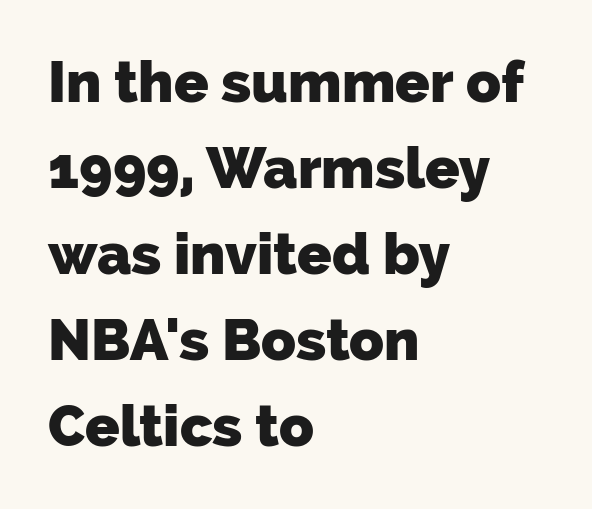
{"serif": "no", "bold": "yes", "weight": "heavy", "width": "normal", "stroke_contrast": "low", "x_height": "medium", "monospaced": "no", "underline": "no", "align": "left", "line_spacing": "normal", "line_spacing_ratio": 1.51, "letter_spacing": "normal", "letter_spacing_em": 0.0, "glyph_px": 57}
